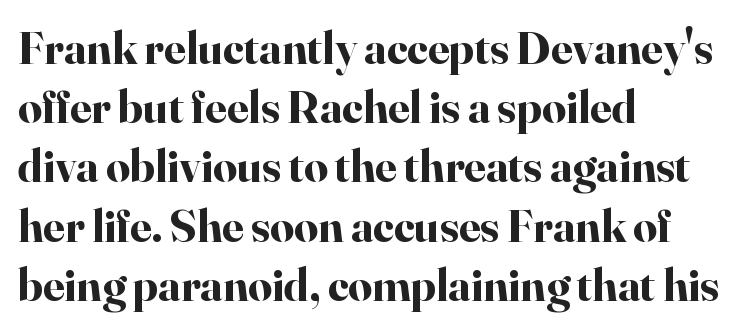
In terms of letterspacing, this is plain default setting. Typesetter's note: full bold, strokes at maximum text heaviness. Reading down the block, your eye returns to a fixed left position each line. The specimen reads as upright at a glance. The rendering uses natural spacing where letterforms have individual widths. Check where the strokes stop: tiny serifs finish them off.
